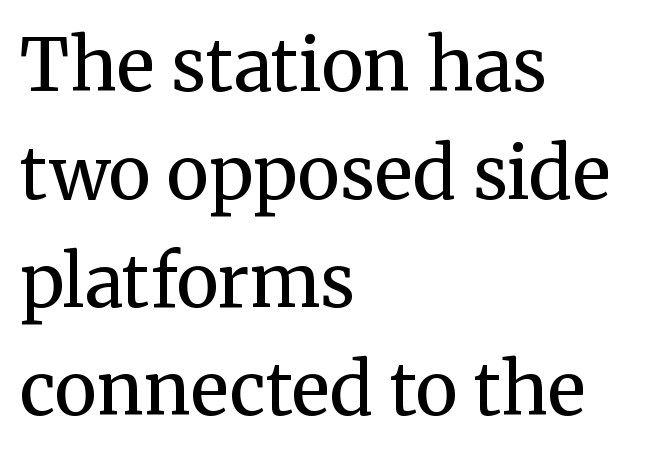
Vertical strokes here are truly vertical. The compositor pushed each line to the left boundary. Serif or sans? Serif — the stroke terminals have little feet. Leading: standard.
